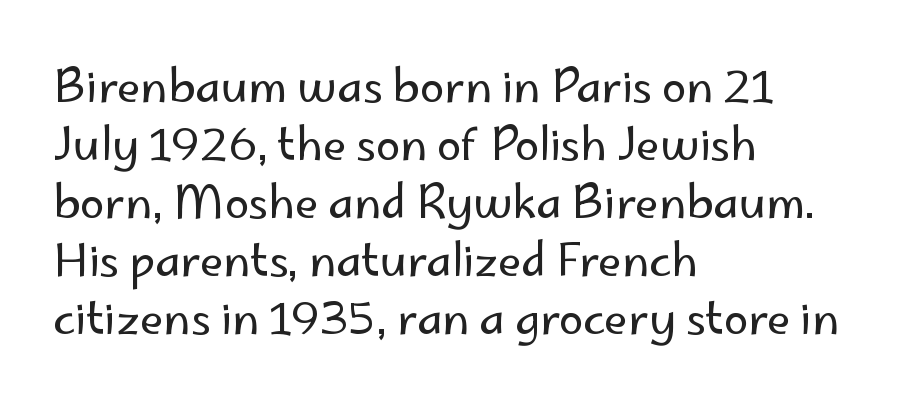
Unmarked baselines from the first word to the last. This is roman type, the default non-slanted kind. Students, observe: this is what conventionally led text looks like. Stroke terminals: plain, sans-serif. Caption: standard tracking, unaltered.
